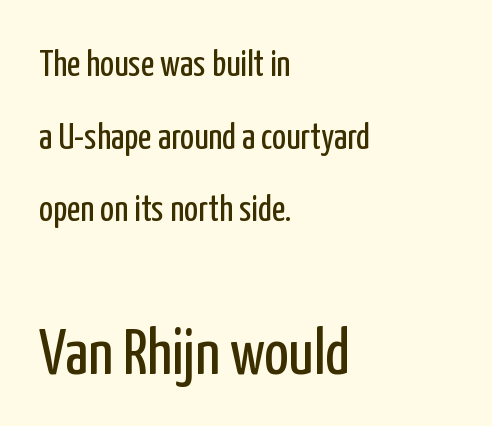
No word sits above an underline. Serifs: no, the terminals of the letterforms are clean. You can tell it's not italic because the verticals are truly vertical. Summary of vertical rhythm: relaxed, with wide interline spacing. These lines stack with their left ends in a neat column. Here the glyphs are tracked normally, forming tight word shapes.
